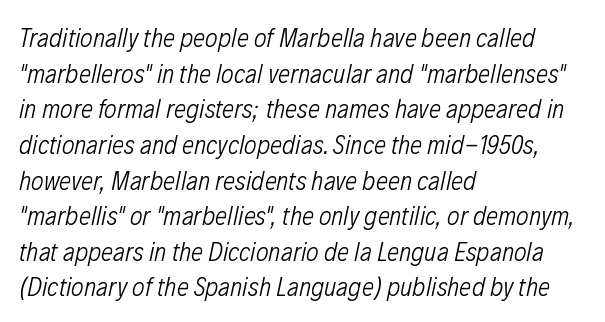
Decoration check: the copy has no underline. The line-height multiplier appears to be the usual default. No heavy texture on the line: the type isn't bold. Emphasis-style slanted type is in use. The passage shown has conventional tracking throughout.
